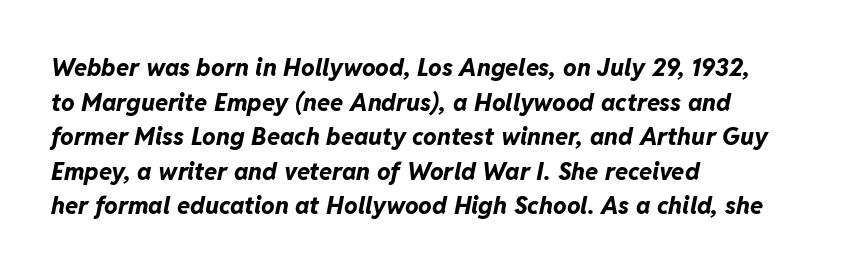
The vertical gap from one line to the next is medium. This sample uses plain, unmodified letter spacing. If you drew a line through each stem, it would be angled. The compositor pushed each line to the left boundary.
